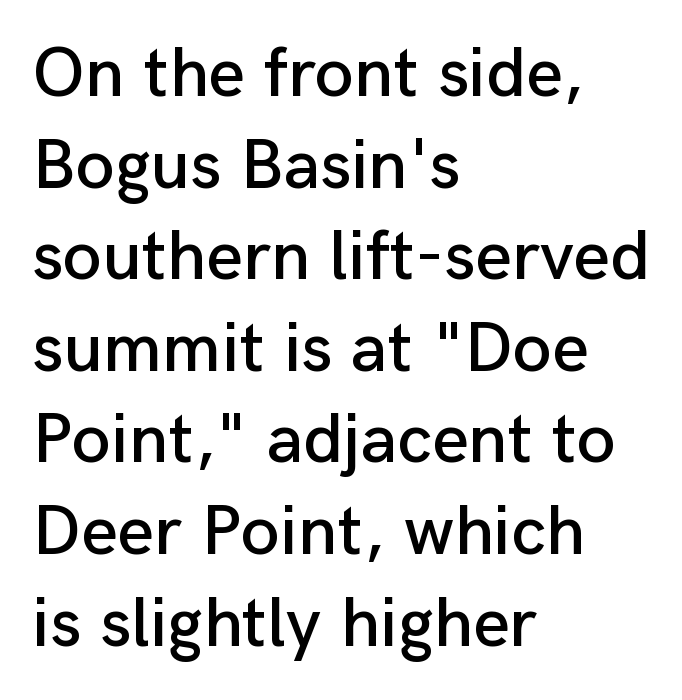
{"serif": "no", "italic": "no", "width": "normal", "stroke_contrast": "low", "x_height": "medium", "monospaced": "no", "underline": "no", "align": "left", "line_spacing": "normal", "line_spacing_ratio": 1.29, "letter_spacing": "normal", "letter_spacing_em": 0.0, "glyph_px": 71}
